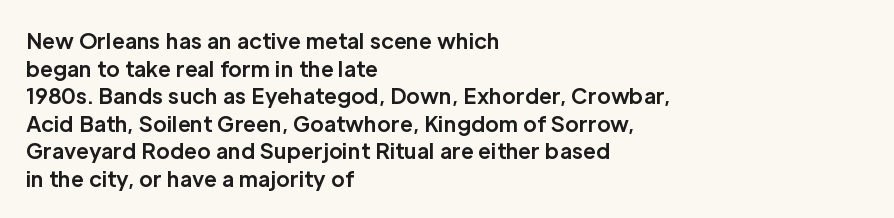
{"italic": "no", "bold": "yes", "underline": "no", "align": "left", "line_spacing": "normal", "line_spacing_ratio": 1.31, "letter_spacing": "normal", "letter_spacing_em": 0.0, "glyph_px": 21}
